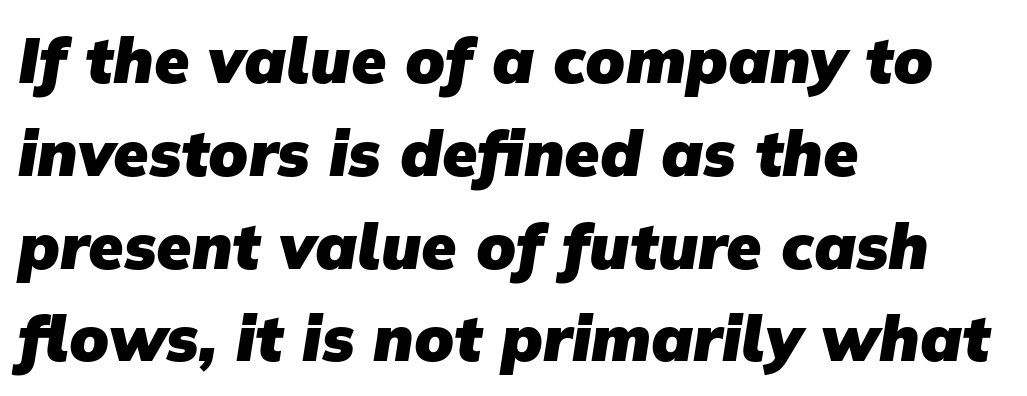
The glyphs are unaccompanied by any horizontal stroke below them. Line beginnings align vertically; line endings do not. The tracking reads as untouched default to a designer's eye. Each glyph is drawn with heavy, bold strokes.
